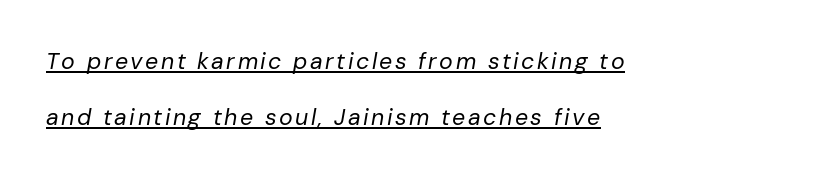
The image shows 23 px text type, italic (leaning right); set left-aligned, loose line spacing (2.43x), underlined.
